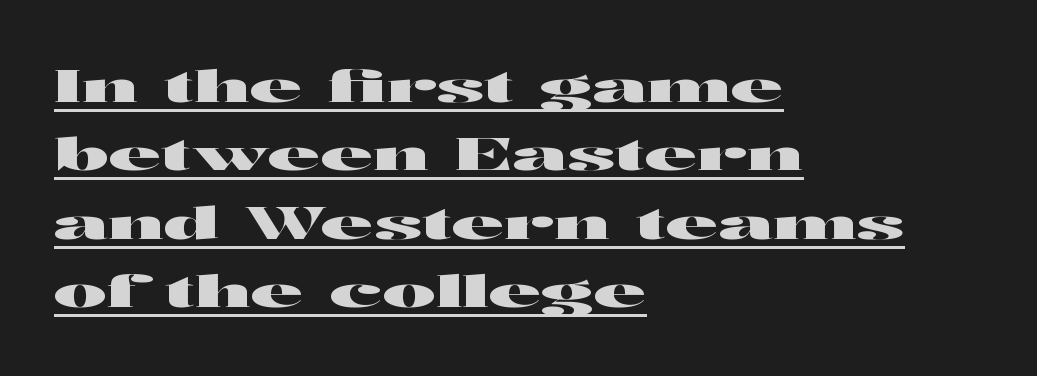
The image shows 45 px wide sans-serif type, upright; set left-aligned, normal line spacing (1.52x), normal letter spacing, underlined; high stroke contrast and a medium x-height.
